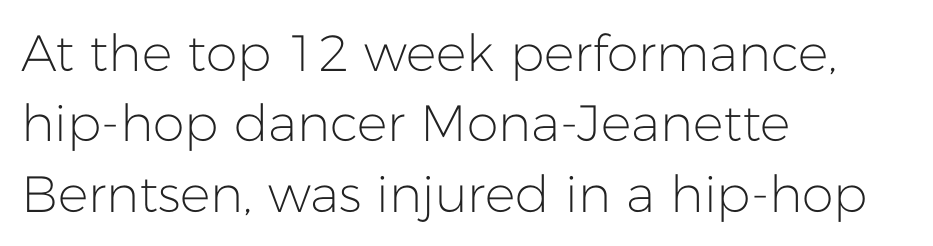
The image shows 51 px light sans-serif type, upright; set left-aligned, normal line spacing (1.38x), normal letter spacing, not underlined; low stroke contrast and a medium x-height.
